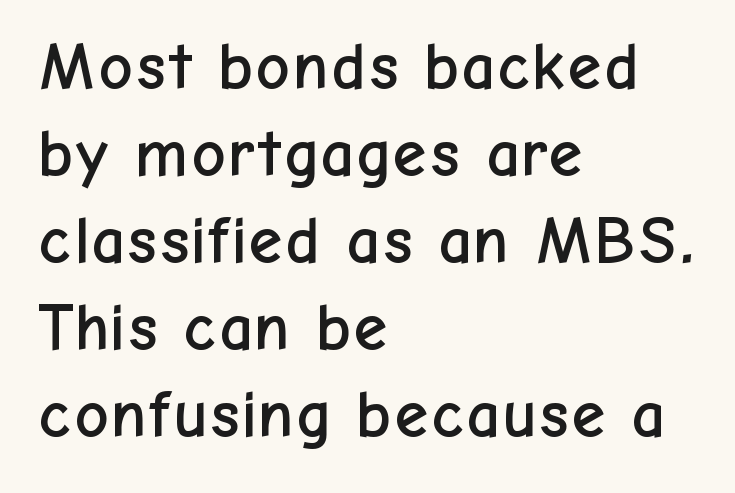
Look at the tracking — it's just the regular setting, nothing added. The space beneath each line is pristine and unruled. Notice how the passage keeps a crisp vertical edge on the left only. This block has exactly the height ordinary leading produces. The passage shown is typeset with a sans-serif family. This is roman type, the default non-slanted kind.
